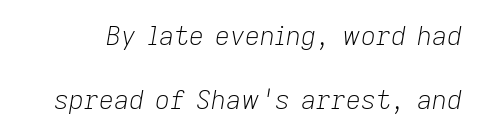
Q: Is the text bold? A: No.
Q: Is the text italic (slanted)? A: Yes, it leans right by about 9 degrees.
Q: Is the text underlined? A: No.
Q: Is the spacing between letters normal or unusually wide? A: Normal.
Q: Is the spacing between lines tight, normal or loose? A: Loose.
